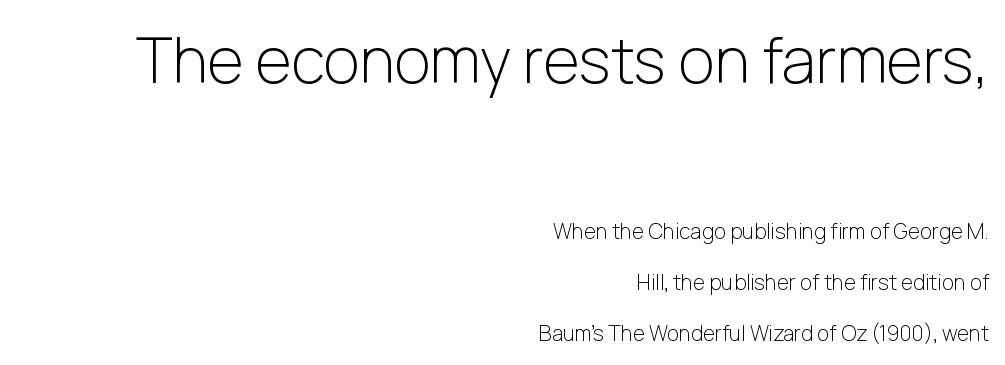
Q: Is the text bold? A: No.
Q: Is the text italic (slanted)? A: No, it is upright.
Q: Is the typeface a serif or a sans-serif typeface? A: Sans-serif.
Q: Is the text underlined? A: No.
Q: How is the paragraph aligned? A: Right-aligned.
Q: Is the spacing between letters normal or unusually wide? A: Normal.
Q: Is the spacing between lines tight, normal or loose? A: Loose.
Q: Which block of text is set in a larger size, the first (top) or the second (bottom)? A: The first (top) one.
Q: Width (condensed, normal, or wide)? A: Normal.
Q: Stroke contrast? A: Low.
Q: x-height? A: Medium.
Q: Monospaced? A: No.
